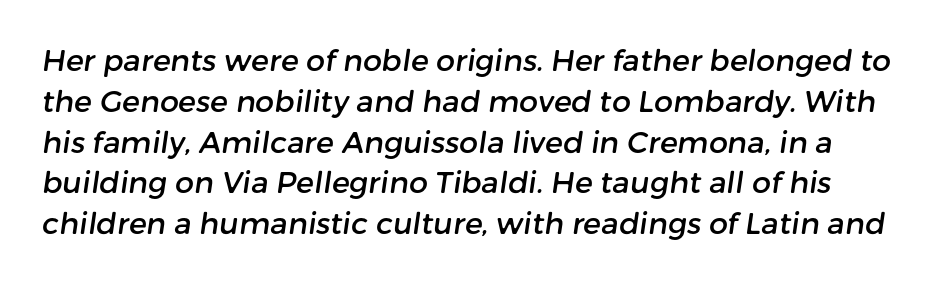
In terms of leading, this rendering sits right in the middle. Letter spacing: default. Decoration check: the copy has no underline. Is this a fixed-width face? No — the glyphs have proportional, varying widths.
